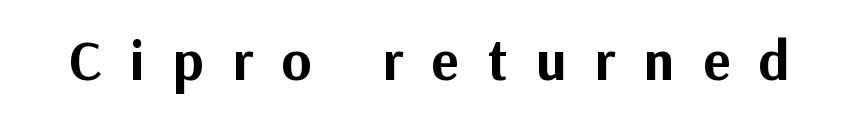
Glyph-to-glyph distance is far greater than everyday printed text. Italic: no, the glyphs are upright roman. These lines are composed in type without serifs. Note the varied advance widths — an 'i' is clearly narrower than an 'm'. Descender tails drop into unmarked territory. Strong, thick strokes mark this as bold type.
